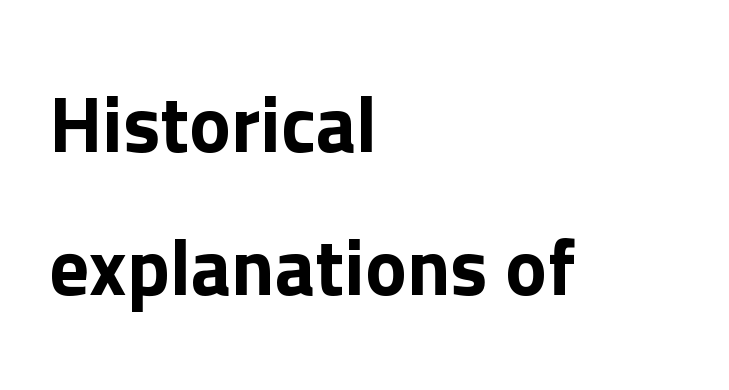
The image shows 79 px sans-serif type, upright; set left-aligned, line spacing 1.81x, normal letter spacing, not underlined; low stroke contrast and a medium x-height.
